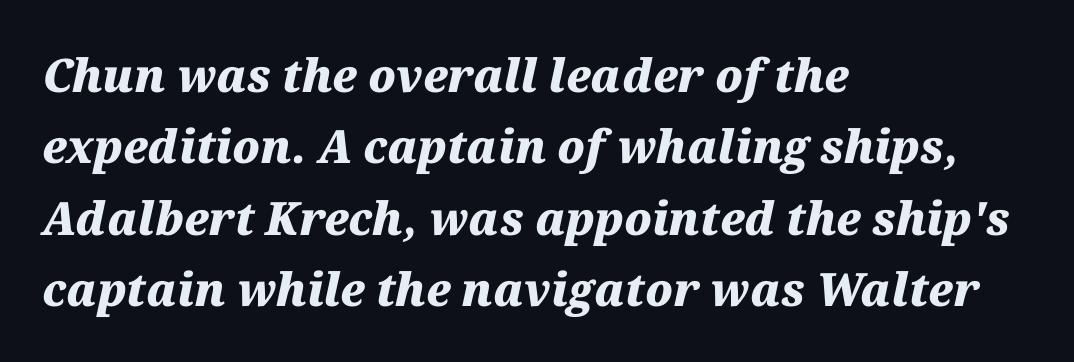
Descenders hang freely into open space. Varying glyph widths throughout — classic text-font behaviour. The block of text has a typical density, with ordinary space between rows. What stands out about the letter spacing? Nothing — it is the standard amount. Does the copy run flush right? No — it runs flush left. The text carries the slant typical of an italic or oblique font.
